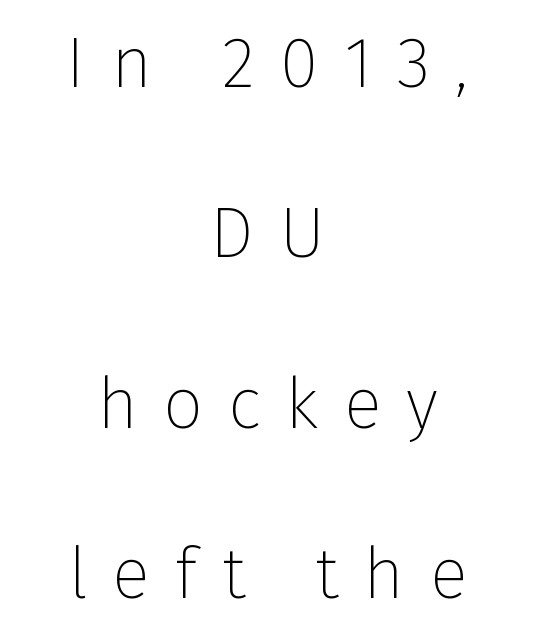
The paragraph shown floats in the horizontal middle. Stems and bowls with no extra thickness — not bold. Does extra space separate the letters? Yes, quite a lot of it. The area under the type is left untouched. The rendering shows plain stroke endings on the letterforms — a sans-serif design.
